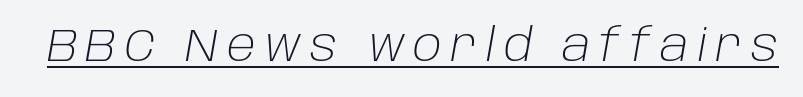
{"italic": "yes", "lean": "right", "slant_degrees": 10, "bold": "no", "weight": "light", "width": "normal", "stroke_contrast": "low", "x_height": "large", "monospaced": "no", "underline": "yes", "glyph_px": 45}
